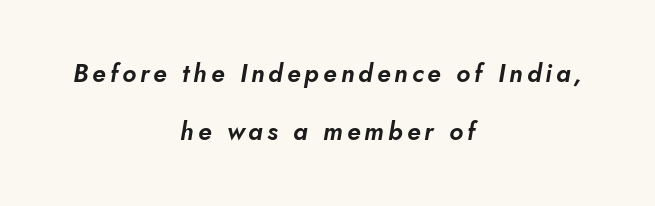
Q: Is the text italic (slanted)? A: Yes, it leans right by about 5 degrees.
Q: Is the text underlined? A: No.
Q: How is the paragraph aligned? A: Centered.
Q: Is the spacing between lines tight, normal or loose? A: Loose.
